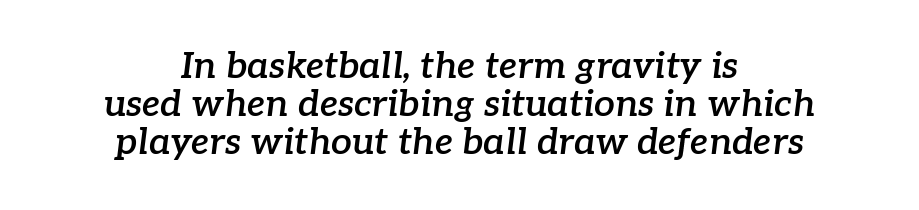
{"serif": "yes", "italic": "yes", "lean": "right", "slant_degrees": 7, "bold": "semi", "weight": "semibold", "width": "normal", "stroke_contrast": "low", "x_height": "medium", "monospaced": "no", "underline": "no", "align": "center", "line_spacing": "tight", "line_spacing_ratio": 1.03, "letter_spacing": "normal", "letter_spacing_em": 0.0, "glyph_px": 37}
